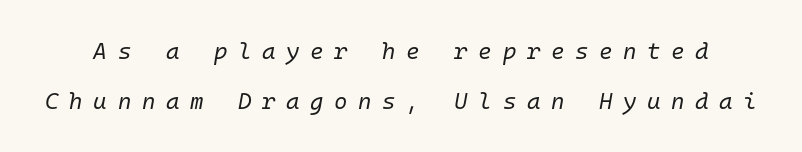
{"italic": "yes", "lean": "right", "slant_degrees": 10, "bold": "no", "underline": "no", "line_spacing": "loose", "line_spacing_ratio": 2.17, "letter_spacing": "wide", "letter_spacing_em": 0.46, "glyph_px": 23}
